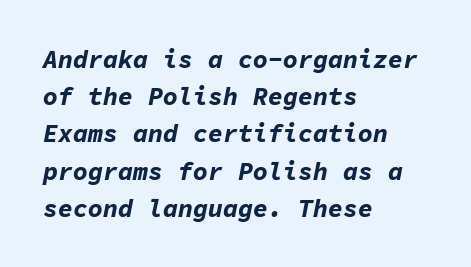
This sample uses an oblique cut, with every glyph tilted off the vertical. On the weight axis this lands at bold, roughly 700. The specimen omits any rule beneath the text block's lines. Is there much room between lines? A standard amount, neither cramped nor airy. Inter-character spacing is left at the font's built-in metrics.
